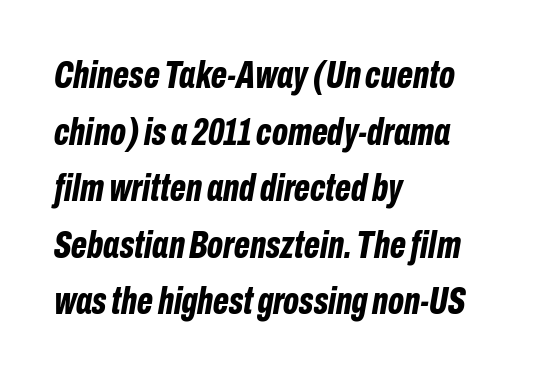
The image shows 38 px bold, condensed type, italic (leaning right); set left-aligned, normal line spacing (1.49x), normal letter spacing, not underlined; low stroke contrast and a medium x-height.
